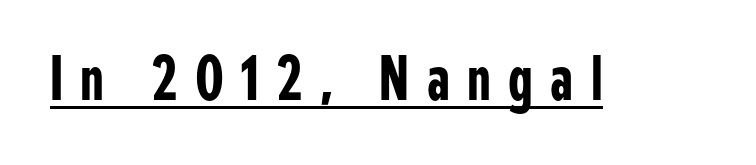
The letters advance in unequal steps, a hallmark of proportional type. Italic: no, the glyphs are upright roman. The font family rendered here belongs to the sans-serif group. Quick note: underline on. The type is letterspaced generously, with wide tracking.
